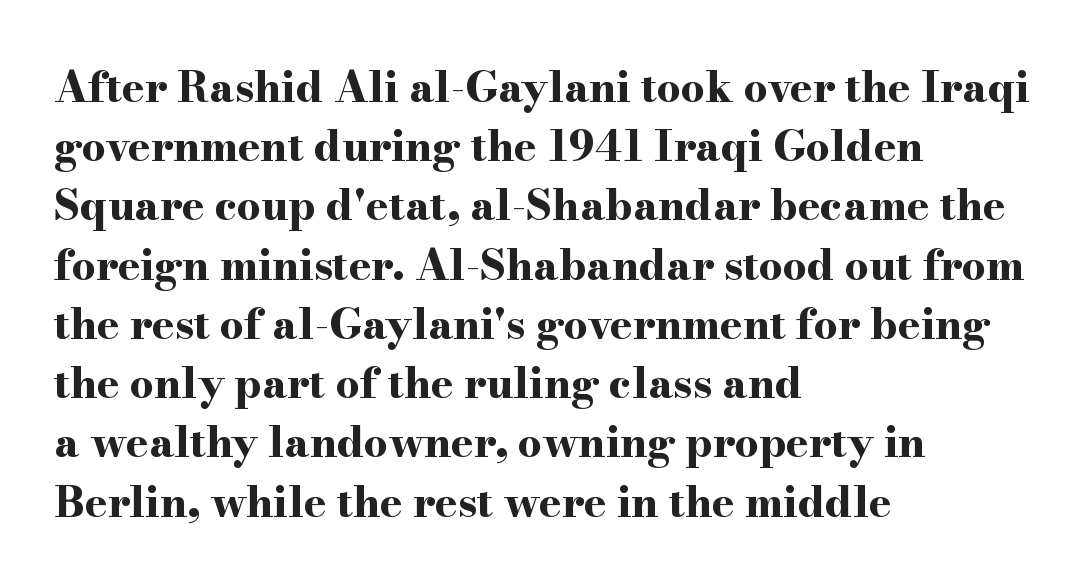
Q: Is the text bold? A: Yes.
Q: Is the text italic (slanted)? A: No, it is upright.
Q: Is the typeface a serif or a sans-serif typeface? A: Serif.
Q: Is the text underlined? A: No.
Q: How is the paragraph aligned? A: Left-aligned.
Q: Is the spacing between letters normal or unusually wide? A: Normal.
Q: Is the spacing between lines tight, normal or loose? A: Normal.
Q: Width (condensed, normal, or wide)? A: Wide.
Q: Stroke contrast? A: High.
Q: x-height? A: Small.
Q: Monospaced? A: No.
